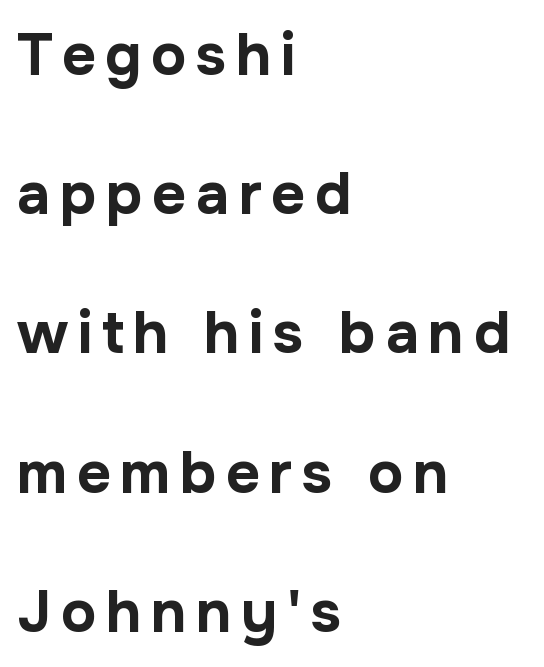
Typeset ragged right — the left edge is the straight one. Set as a true bold cut, around the 700 mark. Check the space under the baseline: it is left empty. Proportional: the letters do not fall into vertical columns. The leading is generous, giving the passage an open texture. I'd call this a sans setting — the letters go barefoot.
